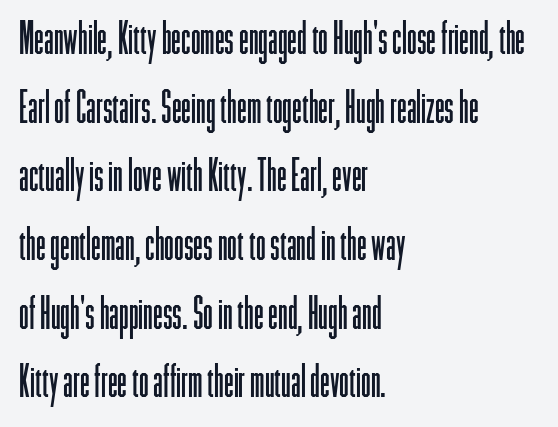
The image shows 44 px light, condensed sans-serif type, upright; set left-aligned, normal line spacing (1.56x), normal letter spacing, not underlined; low stroke contrast and a medium x-height.
